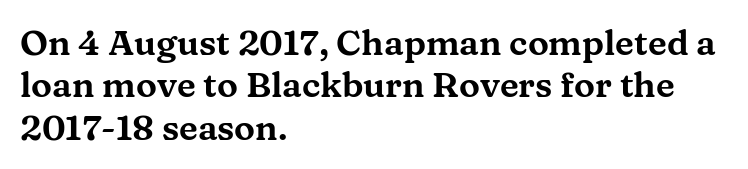
The image shows 35 px wide serif type, upright; set left-aligned, line spacing 1.21x, normal letter spacing, not underlined; medium stroke contrast and a medium x-height.
